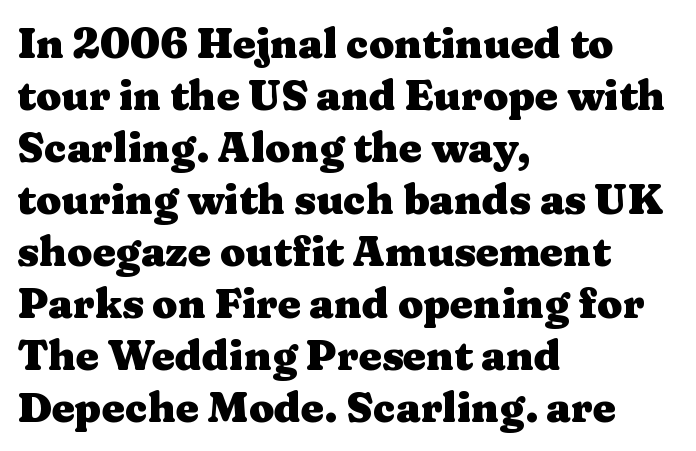
Typographically, this falls in the serif category. Descenders are the only things crossing below the line. Default kerning and tracking; the words read as compact shapes. You can tell it's not italic because the verticals are truly vertical.
